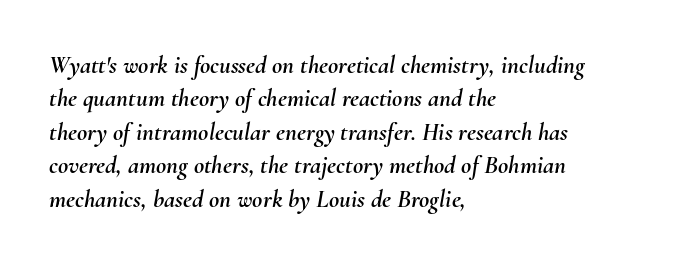
Q: Is the text italic (slanted)? A: Yes, it leans right by about 10 degrees.
Q: Is the text underlined? A: No.
Q: How is the paragraph aligned? A: Left-aligned.
Q: Is the spacing between letters normal or unusually wide? A: Normal.
Q: Is the spacing between lines tight, normal or loose? A: Normal.
